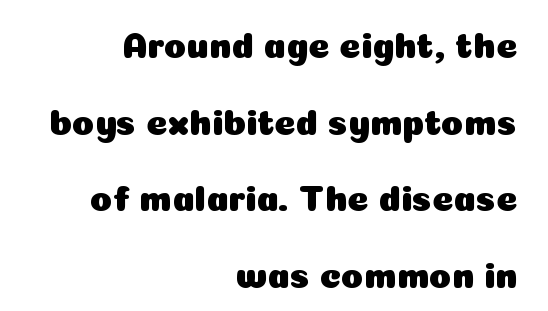
The rendering uses natural spacing where letterforms have individual widths. The zone under the glyphs is completely vacant. Teacher's note: observe the even right margin — that is flush-right alignment. Rows of type keep a wide berth in the vertical direction.
